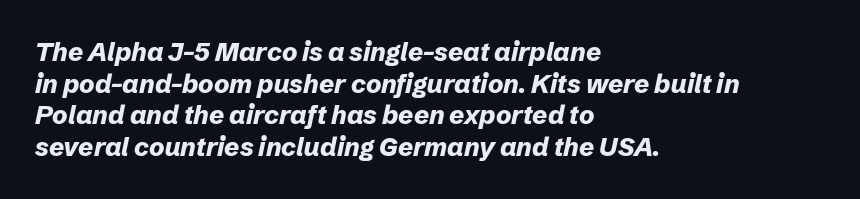
{"italic": "yes", "lean": "right", "slant_degrees": 12, "bold": "yes", "underline": "no", "align": "left", "line_spacing_ratio": 1.22, "letter_spacing": "normal", "letter_spacing_em": 0.0, "glyph_px": 26}
